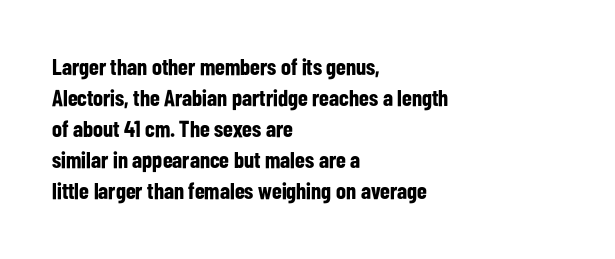
Caption: bold face, heavy strokes. Compared with typical body copy, the letter spacing here is the same. Line starts are locked; line ends wander. The axis of the letterforms is exactly vertical.
